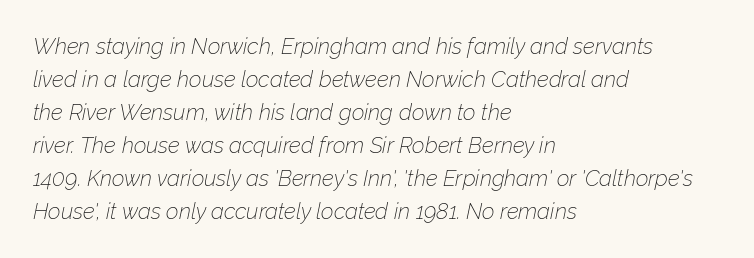
{"italic": "yes", "lean": "right", "slant_degrees": 12, "bold": "no", "underline": "no", "align": "left", "line_spacing": "normal", "line_spacing_ratio": 1.5, "letter_spacing": "normal", "letter_spacing_em": 0.0, "glyph_px": 22}
